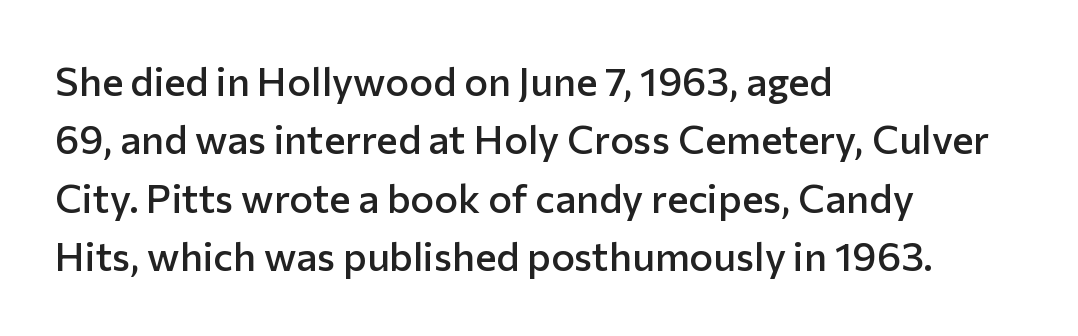
Q: Is the text bold? A: Semi-bold.
Q: Is the text italic (slanted)? A: No, it is upright.
Q: Is the typeface a serif or a sans-serif typeface? A: Sans-serif.
Q: Is the text underlined? A: No.
Q: How is the paragraph aligned? A: Left-aligned.
Q: Is the spacing between letters normal or unusually wide? A: Normal.
Q: Is the spacing between lines tight, normal or loose? A: Normal.
Q: Width (condensed, normal, or wide)? A: Normal.
Q: Stroke contrast? A: Low.
Q: x-height? A: Medium.
Q: Monospaced? A: No.
